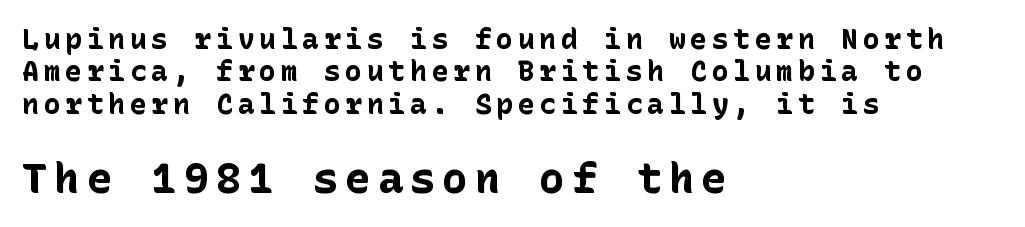
The image shows 42 px bold sans-serif type, upright; set left-aligned, line spacing 1.16x, not underlined; the second (bottom) block is 1.5x larger; low stroke contrast and a medium x-height.
